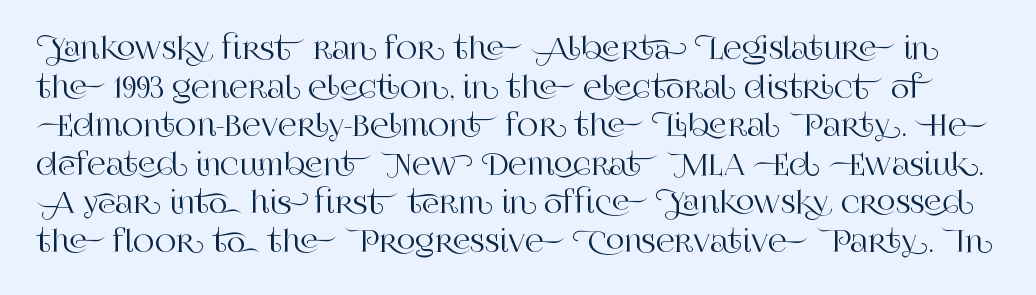
Q: Is the text italic (slanted)? A: No, it is upright.
Q: Is the typeface a serif or a sans-serif typeface? A: Serif.
Q: Is the text underlined? A: No.
Q: Is the spacing between letters normal or unusually wide? A: Normal.
Q: Is the spacing between lines tight, normal or loose? A: Normal.
Q: Width (condensed, normal, or wide)? A: Normal.
Q: Stroke contrast? A: High.
Q: x-height? A: Large.
Q: Monospaced? A: No.
